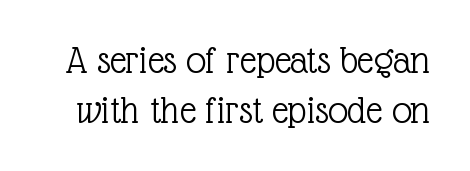
{"serif": "yes", "italic": "no", "bold": "no", "weight": "light", "width": "normal", "x_height": "medium", "monospaced": "no", "underline": "no", "line_spacing": "normal", "line_spacing_ratio": 1.26, "letter_spacing": "normal", "letter_spacing_em": 0.0, "glyph_px": 40}
